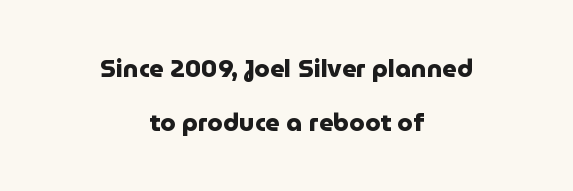
The image shows 25 px bold type, upright; set centered, loose line spacing (2.15x), normal letter spacing, not underlined.
